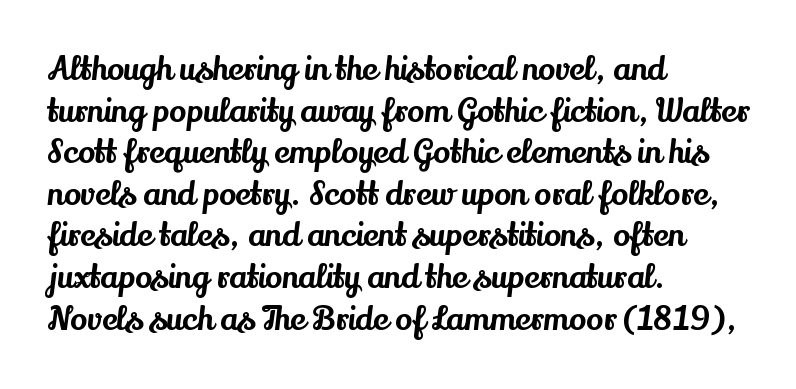
{"serif": "yes", "width": "normal", "stroke_contrast": "medium", "x_height": "small", "monospaced": "no", "underline": "no", "align": "left", "line_spacing": "normal", "line_spacing_ratio": 1.3, "letter_spacing": "normal", "letter_spacing_em": 0.0, "glyph_px": 32}
